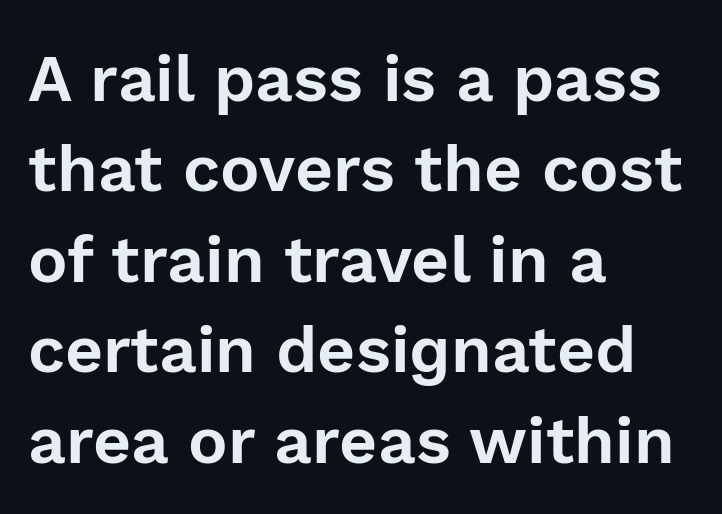
Q: Is the text italic (slanted)? A: No, it is upright.
Q: Is the typeface a serif or a sans-serif typeface? A: Sans-serif.
Q: Is the text underlined? A: No.
Q: How is the paragraph aligned? A: Left-aligned.
Q: Is the spacing between letters normal or unusually wide? A: Normal.
Q: Is the spacing between lines tight, normal or loose? A: Normal.
Q: Width (condensed, normal, or wide)? A: Normal.
Q: x-height? A: Medium.
Q: Monospaced? A: No.
